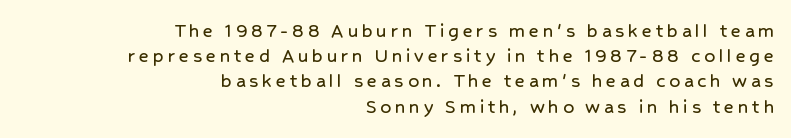
The image shows 21 px text type, upright; set right-aligned, line spacing 1.2x, not underlined.
